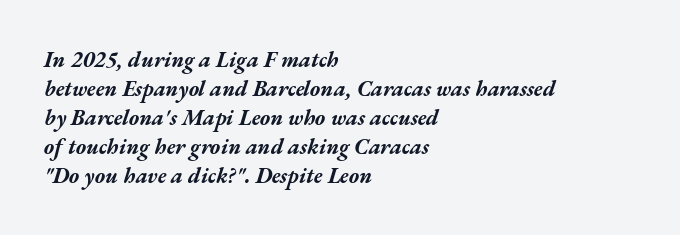
The image shows 22 px bold type, italic (leaning right); set left-aligned, normal line spacing (1.32x), normal letter spacing, not underlined.
